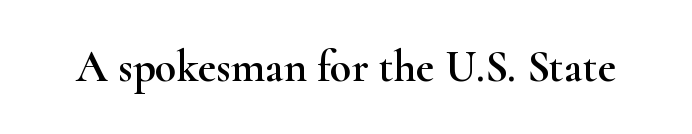
The image shows 44 px wide serif type, upright; set normal letter spacing, not underlined; high stroke contrast and a small x-height.
